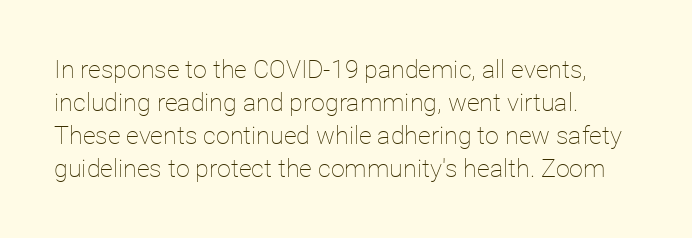
The image shows 25 px text type, upright; set left-aligned, normal line spacing (1.32x), normal letter spacing, not underlined.
